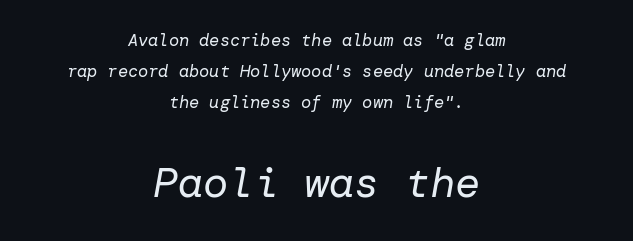
Q: Is the text bold? A: No.
Q: Is the text italic (slanted)? A: Yes, it leans right by about 10 degrees.
Q: Is the text underlined? A: No.
Q: How is the paragraph aligned? A: Centered.
Q: Is the spacing between letters normal or unusually wide? A: Normal.
Q: Which block of text is set in a larger size, the first (top) or the second (bottom)? A: The second (bottom) one.
Q: Width (condensed, normal, or wide)? A: Normal.
Q: Stroke contrast? A: Low.
Q: x-height? A: Medium.
